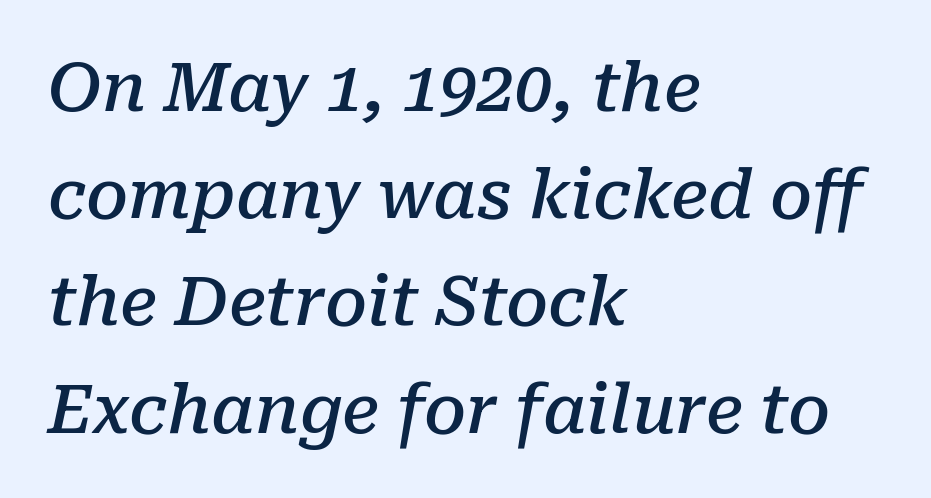
The image shows 67 px semibold serif type, italic (leaning right); set left-aligned, normal line spacing (1.6x), normal letter spacing, not underlined; low stroke contrast and a medium x-height.
